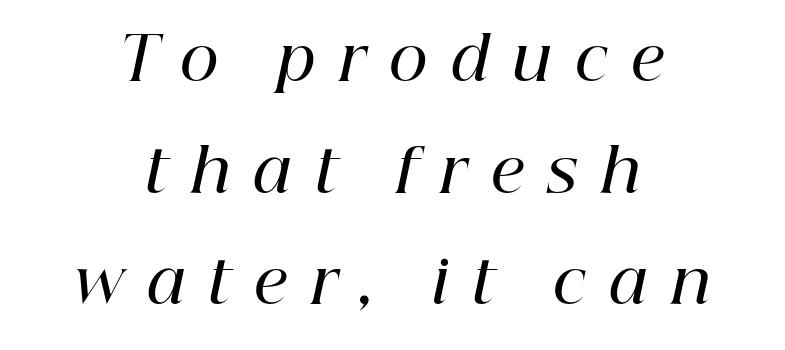
Each letter keeps its own natural width here, so spacing adapts to shape. The glyphs look as if they've been sheared to an angle. Observe the serifs anchoring each vertical stroke in this sample. I'd describe the lettering as semibold — firm but not a full bold.
